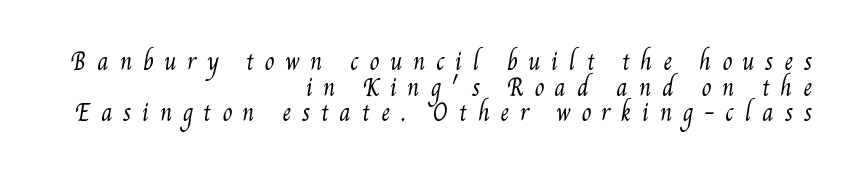
The image shows 22 px text type; set right-aligned, line spacing 1.17x, unusually wide letter spacing (+0.49 em), not underlined.
